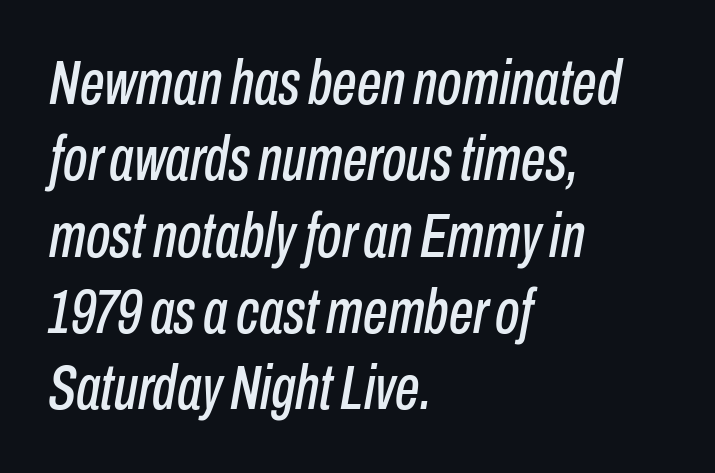
Glance below the letters and you will spot only blank space. Standard letterfit; no display-style spreading of the glyphs. A typesetter would call this proportional, since set widths differ per character. Teacher's note: observe the even left margin — that is flush-left alignment. The axis of the letterforms is tilted away from vertical.
